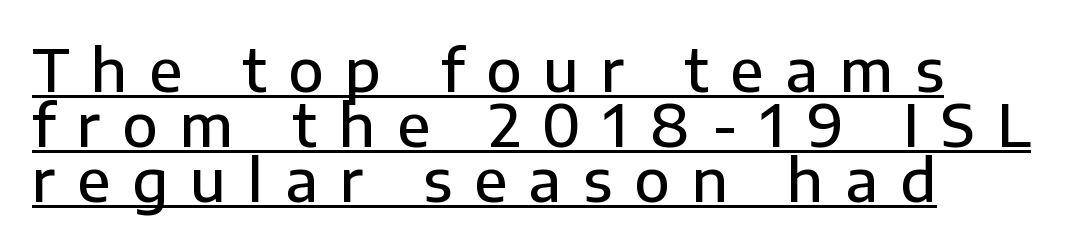
{"serif": "no", "italic": "no", "bold": "semi", "weight": "semibold", "width": "normal", "stroke_contrast": "low", "x_height": "medium", "monospaced": "no", "underline": "yes", "line_spacing": "tight", "line_spacing_ratio": 0.95, "letter_spacing": "wide", "letter_spacing_em": 0.38, "glyph_px": 58}
